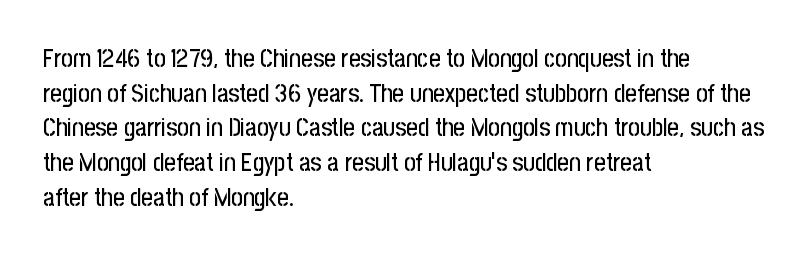
Has an underline been added? It has not. Observe the ordinary spacing: letters are neighbours, not strangers. What's the leading like? Ordinary, nothing unusual. Reading down the block, your eye returns to a fixed left position each line. Every character sits straight up, as roman type does.
